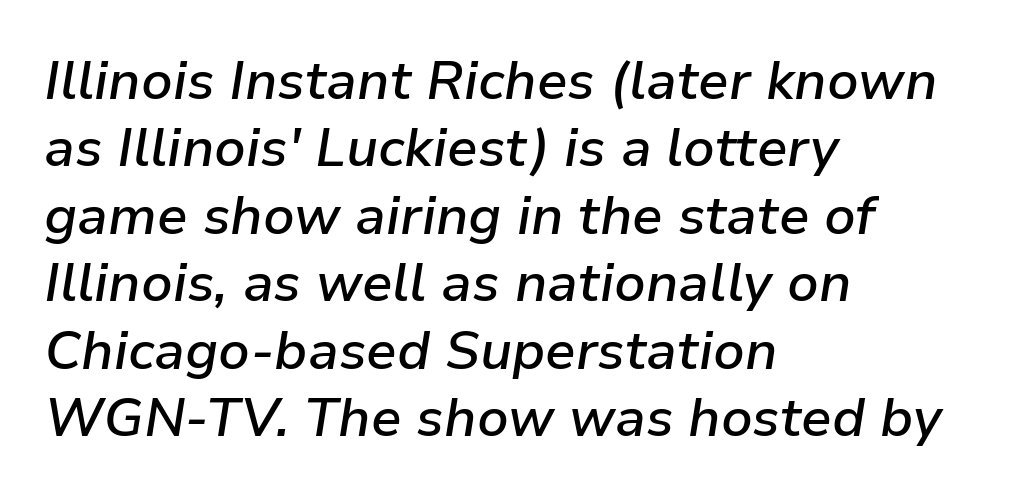
Q: Is the text bold? A: Semi-bold.
Q: Is the text italic (slanted)? A: Yes, it leans right by about 9 degrees.
Q: Is the text underlined? A: No.
Q: How is the paragraph aligned? A: Left-aligned.
Q: Is the spacing between letters normal or unusually wide? A: Normal.
Q: Is the spacing between lines tight, normal or loose? A: Normal.
Q: Width (condensed, normal, or wide)? A: Normal.
Q: Stroke contrast? A: Low.
Q: x-height? A: Medium.
Q: Monospaced? A: No.
